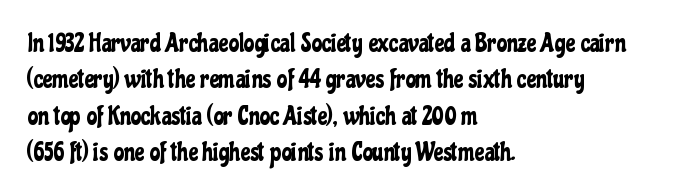
Each line starts at the same left margin while the right side varies. There is no visible air inserted between adjacent glyphs. Baseline-to-baseline distance is the conventional proportion of letter height. No italicization has been applied; the sample stays upright.
